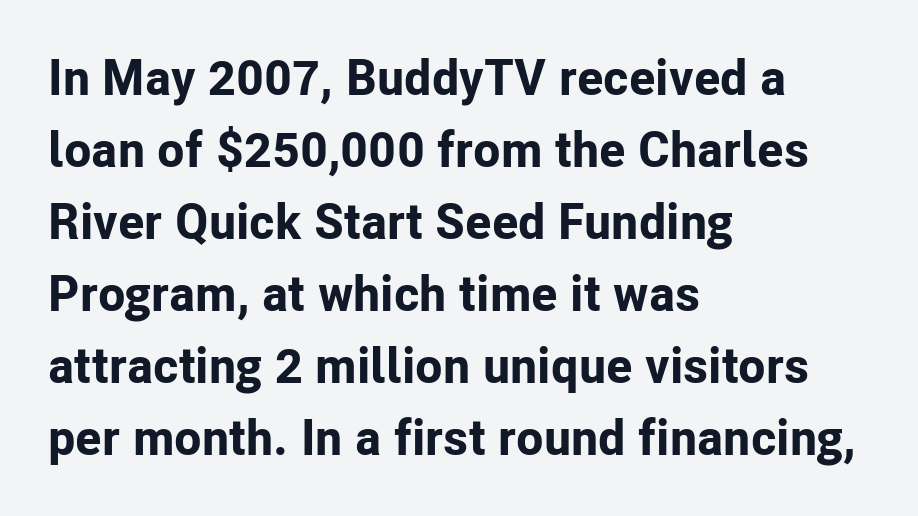
The image shows 50 px bold sans-serif type, upright; set left-aligned, normal line spacing (1.44x), normal letter spacing, not underlined; low stroke contrast and a medium x-height.
